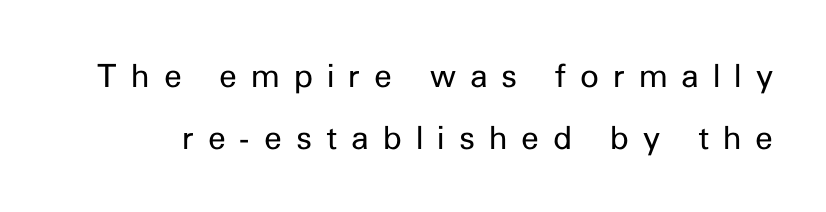
The face used here is rendered with a markedly widened letterfit. A great deal of white space separates one row of letters from the next. The typeface chosen for these lines omits serifs. This sample has the flowing, uneven cadence of proportional lettering.
